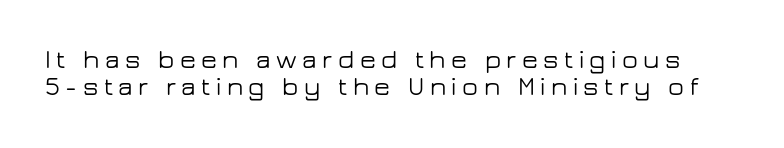
The image shows 26 px text type, upright; set tight line spacing (1.04x), unusually wide letter spacing (+0.21 em), not underlined.
